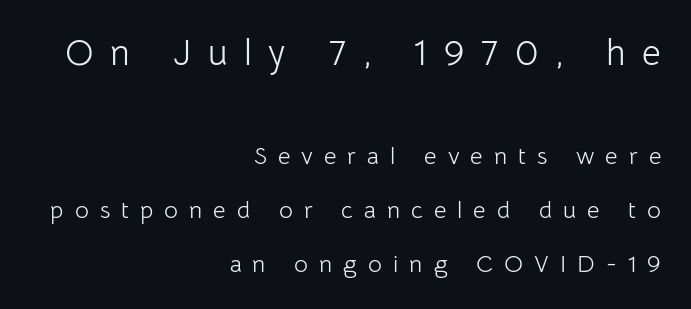
The image shows 36 px light sans-serif type, upright; set right-aligned, loose line spacing (2.25x), unusually wide letter spacing (+0.46 em), not underlined; the first (top) block is 1.5x larger; low stroke contrast and a medium x-height.
